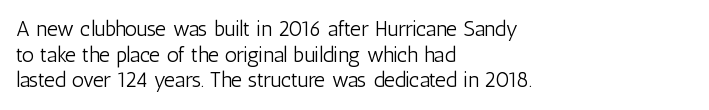
{"italic": "no", "bold": "no", "underline": "no", "align": "left", "line_spacing_ratio": 1.22, "letter_spacing": "normal", "letter_spacing_em": 0.0, "glyph_px": 21}
